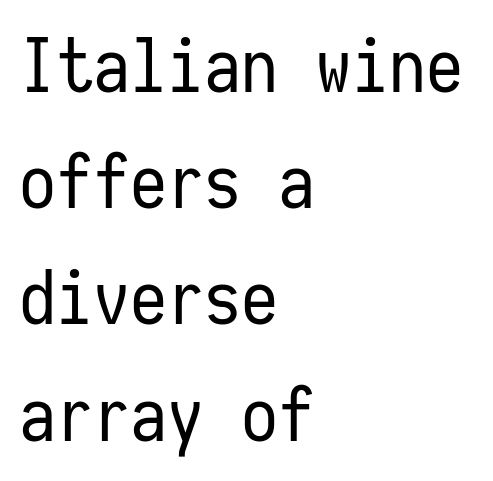
{"serif": "no", "italic": "no", "bold": "no", "weight": "regular", "width": "condensed", "stroke_contrast": "low", "x_height": "medium", "monospaced": "yes", "underline": "no", "align": "left", "line_spacing": "normal", "line_spacing_ratio": 1.57, "letter_spacing": "normal", "letter_spacing_em": 0.0, "glyph_px": 74}
